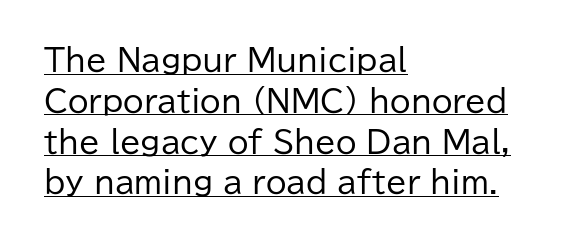
Q: Is the text bold? A: No.
Q: Is the text italic (slanted)? A: No, it is upright.
Q: Is the typeface a serif or a sans-serif typeface? A: Sans-serif.
Q: Is the text underlined? A: Yes.
Q: How is the paragraph aligned? A: Left-aligned.
Q: Is the spacing between letters normal or unusually wide? A: Normal.
Q: Is the spacing between lines tight, normal or loose? A: Normal.
Q: Width (condensed, normal, or wide)? A: Normal.
Q: Stroke contrast? A: Low.
Q: x-height? A: Medium.
Q: Monospaced? A: No.
